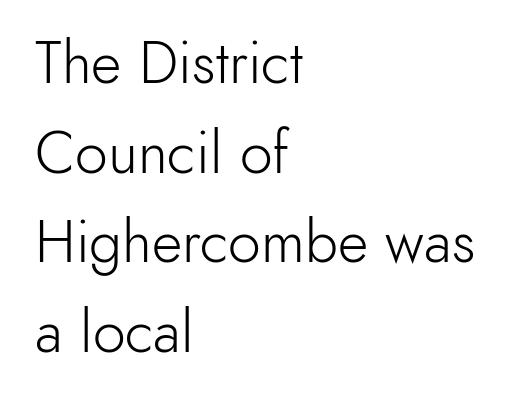
The image shows 59 px light sans-serif type, upright; set left-aligned, normal line spacing (1.52x), normal letter spacing, not underlined; a small x-height.
